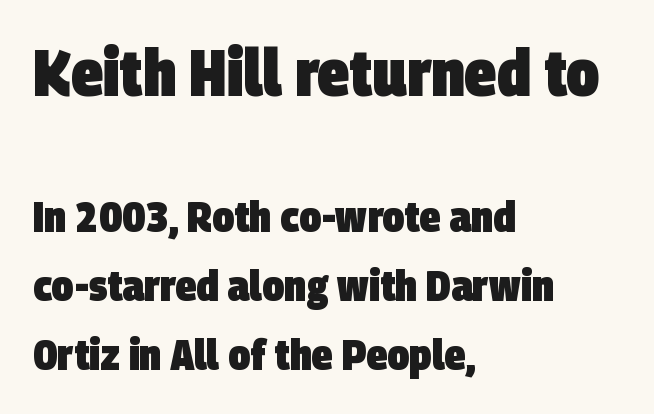
Q: Is the text bold? A: Yes.
Q: Is the typeface a serif or a sans-serif typeface? A: Sans-serif.
Q: Is the text underlined? A: No.
Q: How is the paragraph aligned? A: Left-aligned.
Q: Is the spacing between letters normal or unusually wide? A: Normal.
Q: Is the spacing between lines tight, normal or loose? A: Normal.
Q: Which block of text is set in a larger size, the first (top) or the second (bottom)? A: The first (top) one.
Q: Width (condensed, normal, or wide)? A: Condensed.
Q: Stroke contrast? A: Low.
Q: x-height? A: Large.
Q: Monospaced? A: No.
